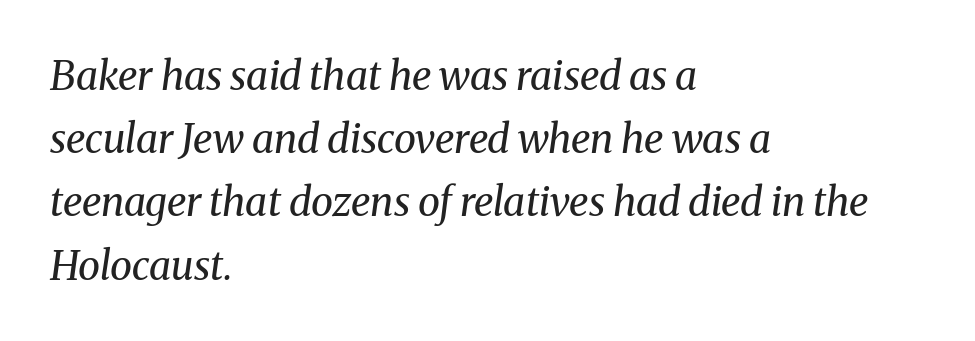
{"serif": "yes", "italic": "yes", "lean": "right", "slant_degrees": 8, "bold": "no", "weight": "regular", "width": "normal", "stroke_contrast": "medium", "x_height": "medium", "monospaced": "no", "underline": "no", "align": "left", "line_spacing": "normal", "line_spacing_ratio": 1.58, "letter_spacing": "normal", "letter_spacing_em": 0.0, "glyph_px": 40}
